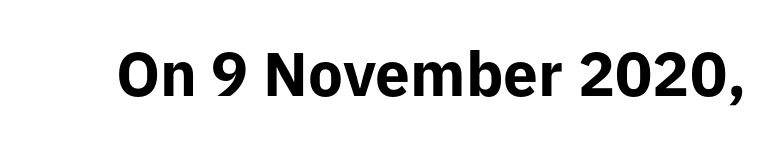
Q: Is the text bold? A: Yes.
Q: Is the text italic (slanted)? A: No, it is upright.
Q: Is the typeface a serif or a sans-serif typeface? A: Sans-serif.
Q: Is the text underlined? A: No.
Q: Is the spacing between letters normal or unusually wide? A: Normal.
Q: Width (condensed, normal, or wide)? A: Normal.
Q: Stroke contrast? A: Low.
Q: x-height? A: Medium.
Q: Monospaced? A: No.
